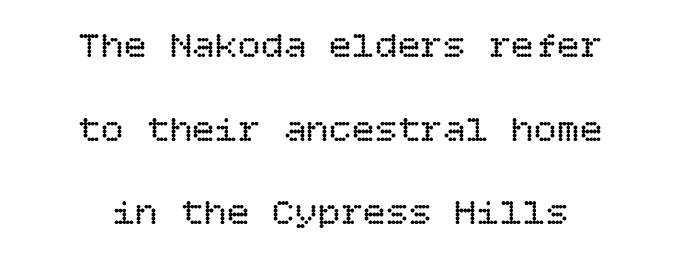
{"italic": "no", "bold": "no", "weight": "regular", "width": "normal", "stroke_contrast": "low", "x_height": "large", "underline": "no", "align": "center", "line_spacing": "loose", "line_spacing_ratio": 2.2, "letter_spacing": "normal", "letter_spacing_em": 0.0, "glyph_px": 38}
